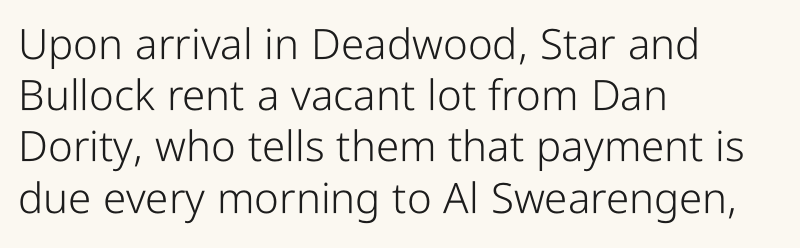
{"serif": "no", "italic": "no", "bold": "no", "weight": "light", "width": "condensed", "stroke_contrast": "low", "x_height": "medium", "monospaced": "no", "underline": "no", "align": "left", "line_spacing_ratio": 1.22, "letter_spacing": "normal", "letter_spacing_em": 0.0, "glyph_px": 42}
